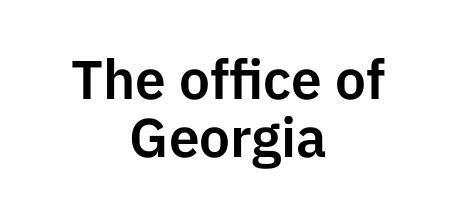
The image shows 55 px sans-serif type, upright; set centered, tight line spacing (1.06x), normal letter spacing, not underlined; low stroke contrast and a medium x-height.
